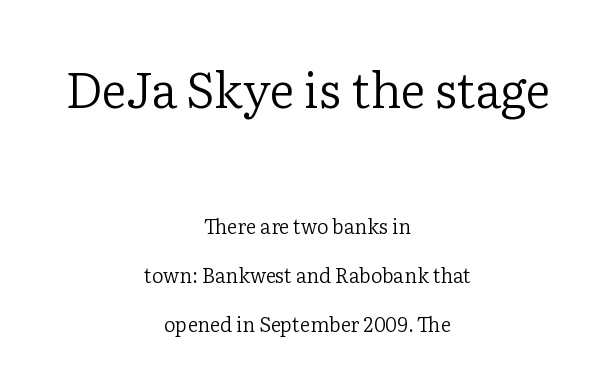
The image shows 49 px regular-weight serif type, upright; set centered, loose line spacing (2.46x), normal letter spacing, not underlined; the first (top) block is 2.45x larger; low stroke contrast and a medium x-height.
